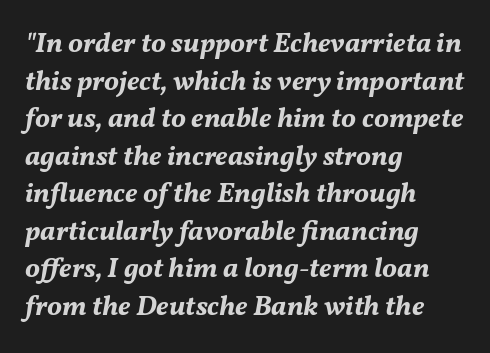
Think of a printed novel: that variable character pitch is what you see here. In CSS terms this would be text-align: left. Strokes here are thick enough to call this a true bold. Rendered with sloped, italic letterforms.
